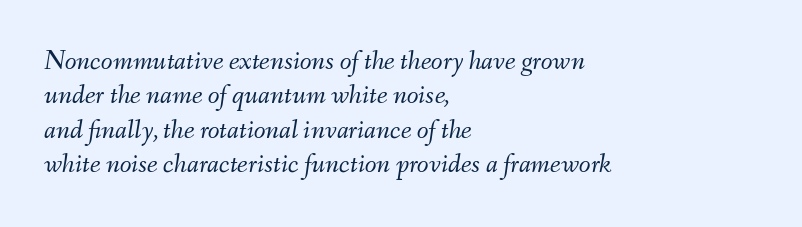
The image shows 27 px text type, italic (leaning right); set left-aligned, normal line spacing (1.27x), normal letter spacing, not underlined.
